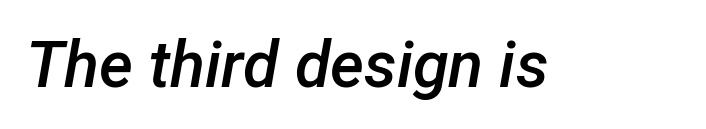
The image shows 65 px semibold type, italic (leaning right); set normal letter spacing, not underlined; low stroke contrast and a medium x-height.
